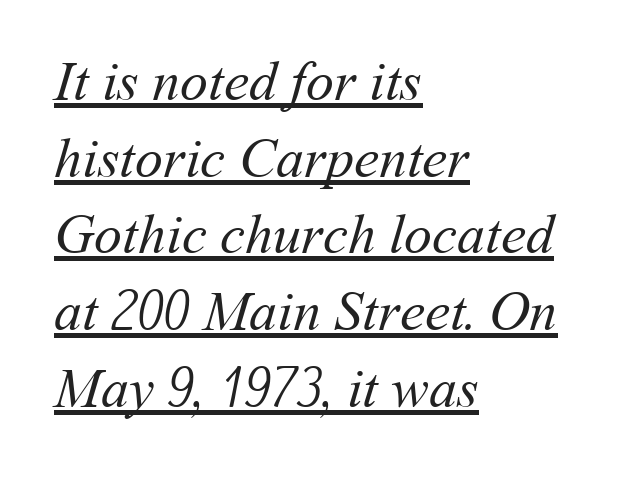
Q: Is the text bold? A: No.
Q: Is the text underlined? A: Yes.
Q: How is the paragraph aligned? A: Left-aligned.
Q: Is the spacing between letters normal or unusually wide? A: Normal.
Q: Is the spacing between lines tight, normal or loose? A: Normal.
Q: Width (condensed, normal, or wide)? A: Normal.
Q: Stroke contrast? A: Medium.
Q: x-height? A: Medium.
Q: Monospaced? A: No.
